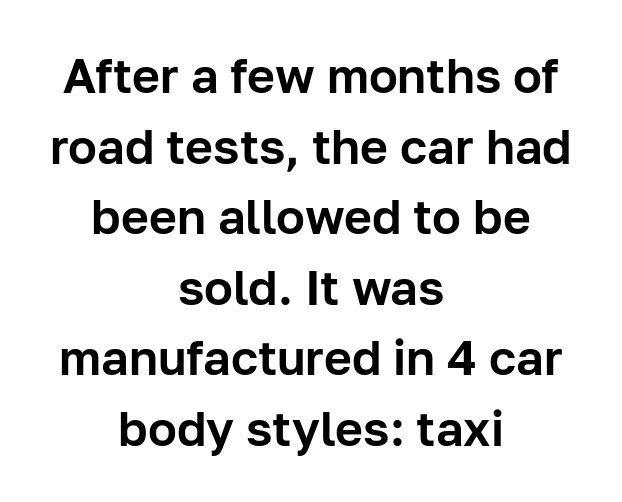
{"serif": "no", "italic": "no", "width": "normal", "stroke_contrast": "low", "x_height": "medium", "monospaced": "no", "underline": "no", "align": "center", "line_spacing": "normal", "line_spacing_ratio": 1.47, "letter_spacing": "normal", "letter_spacing_em": 0.0, "glyph_px": 48}
